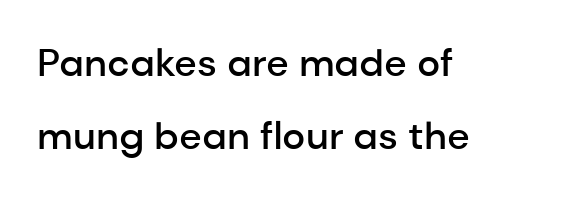
This sample uses a sans-serif face. Observe the ordinary spacing: letters are neighbours, not strangers. These lines are rendered in a variable-pitch font. In CSS terms this would be text-align: left.
